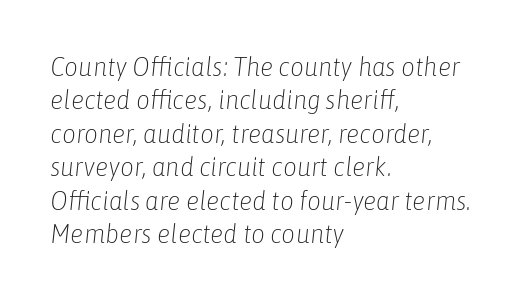
{"italic": "yes", "lean": "right", "slant_degrees": 6, "bold": "no", "underline": "no", "align": "left", "line_spacing_ratio": 1.24, "letter_spacing": "normal", "letter_spacing_em": 0.0, "glyph_px": 27}
